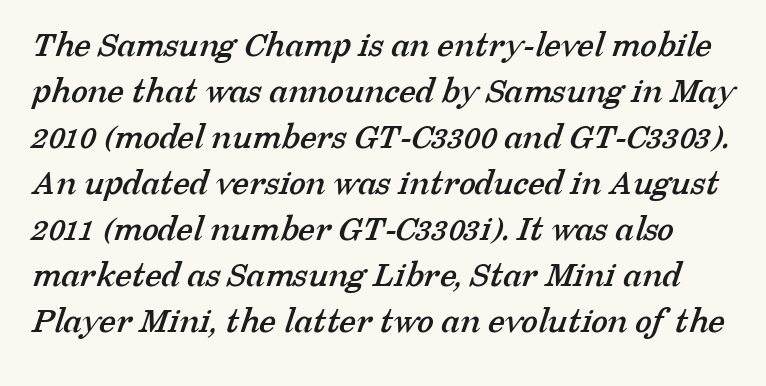
The baseline area is clear. Short note: letters normally spaced. The face used here is proportionally spaced, like ordinary book or web type. These lines are composed in type with serifs.
